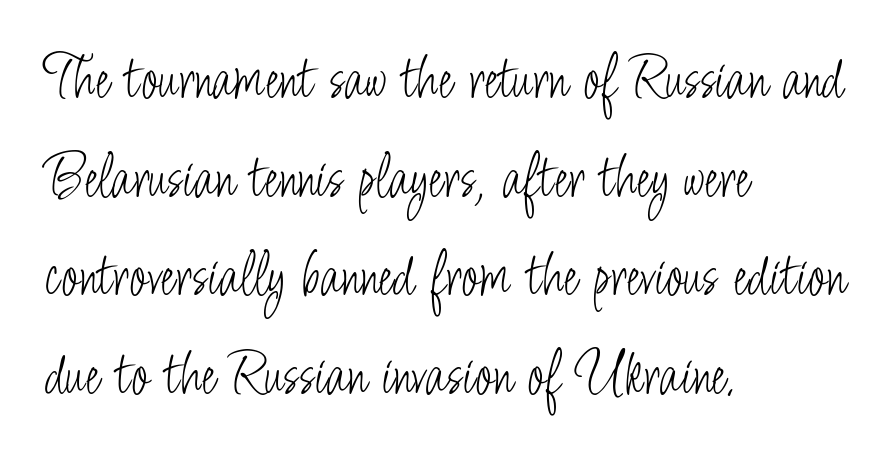
{"serif": "no", "bold": "no", "weight": "light", "width": "condensed", "stroke_contrast": "low", "x_height": "small", "monospaced": "no", "underline": "no", "align": "left", "line_spacing": "normal", "line_spacing_ratio": 1.54, "letter_spacing": "normal", "letter_spacing_em": 0.0, "glyph_px": 64}
